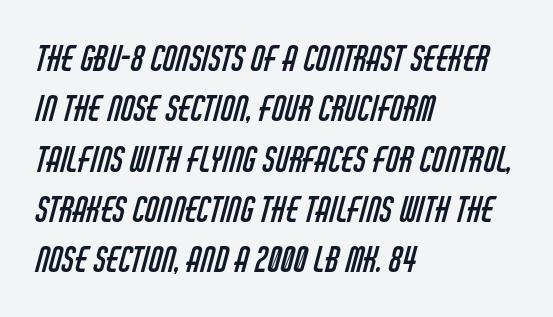
{"serif": "no", "bold": "no", "weight": "regular", "width": "condensed", "stroke_contrast": "low", "x_height": "large", "monospaced": "no", "underline": "no", "align": "left", "line_spacing": "normal", "line_spacing_ratio": 1.48, "letter_spacing": "normal", "letter_spacing_em": 0.0, "glyph_px": 34}
